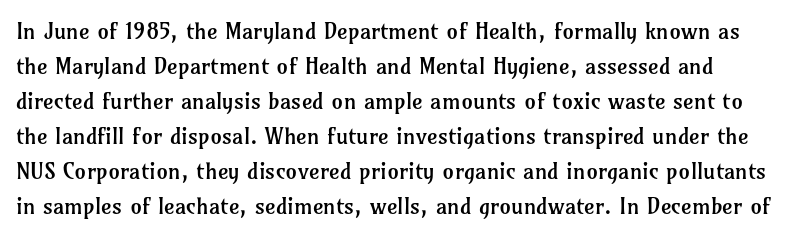
The rendering keeps characters at their native spacing. A roman cut, with each character standing at attention. Weight class: somewhere from thin through regular. The space beneath each line is pristine and unruled. Vertical spacing — default.
